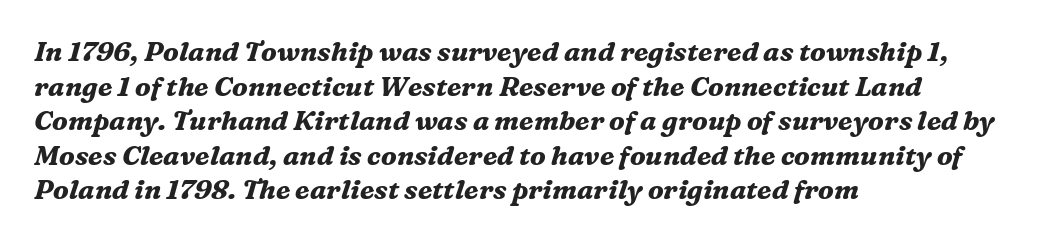
The image shows 27 px bold type, italic (leaning right); set left-aligned, normal line spacing (1.28x), normal letter spacing, not underlined.
